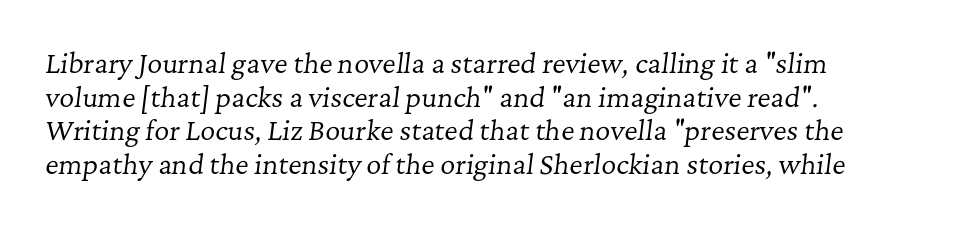
{"italic": "yes", "lean": "right", "slant_degrees": 7, "bold": "no", "underline": "no", "align": "left", "line_spacing": "normal", "line_spacing_ratio": 1.29, "letter_spacing": "normal", "letter_spacing_em": 0.0, "glyph_px": 26}
